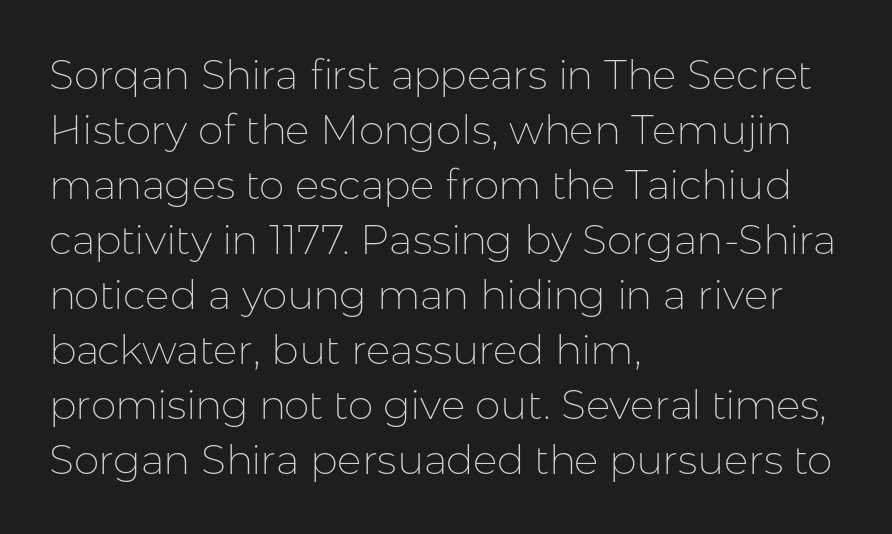
The image shows 41 px thin sans-serif type, upright; set left-aligned, normal line spacing (1.34x), normal letter spacing, not underlined; low stroke contrast and a medium x-height.
